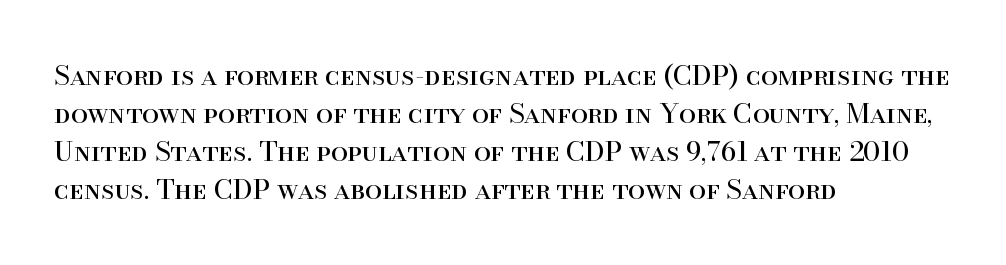
{"italic": "no", "bold": "no", "underline": "no", "align": "left", "line_spacing": "normal", "line_spacing_ratio": 1.41, "letter_spacing": "normal", "letter_spacing_em": 0.0, "glyph_px": 27}
